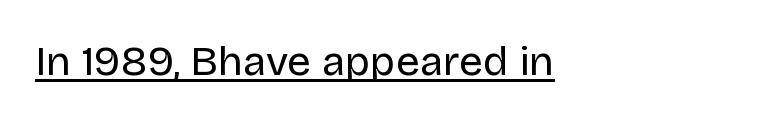
Q: Is the text bold? A: No.
Q: Is the text italic (slanted)? A: No, it is upright.
Q: Is the typeface a serif or a sans-serif typeface? A: Sans-serif.
Q: Is the text underlined? A: Yes.
Q: How is the paragraph aligned? A: Left-aligned.
Q: Is the spacing between letters normal or unusually wide? A: Normal.
Q: Width (condensed, normal, or wide)? A: Normal.
Q: Stroke contrast? A: Low.
Q: x-height? A: Large.
Q: Monospaced? A: No.
